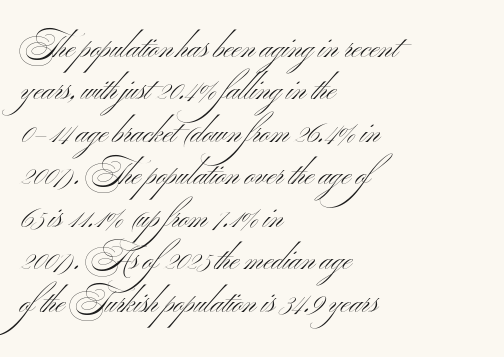
{"serif": "no", "bold": "no", "weight": "light", "width": "wide", "stroke_contrast": "medium", "x_height": "small", "monospaced": "no", "underline": "no", "align": "left", "line_spacing": "normal", "line_spacing_ratio": 1.37, "letter_spacing": "normal", "letter_spacing_em": 0.0, "glyph_px": 31}
